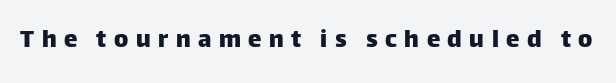
No word sits above an underline. Inter-character spacing is expanded well beyond the font's built-in metrics. Does the lettering tilt? It doesn't — this is upright.
